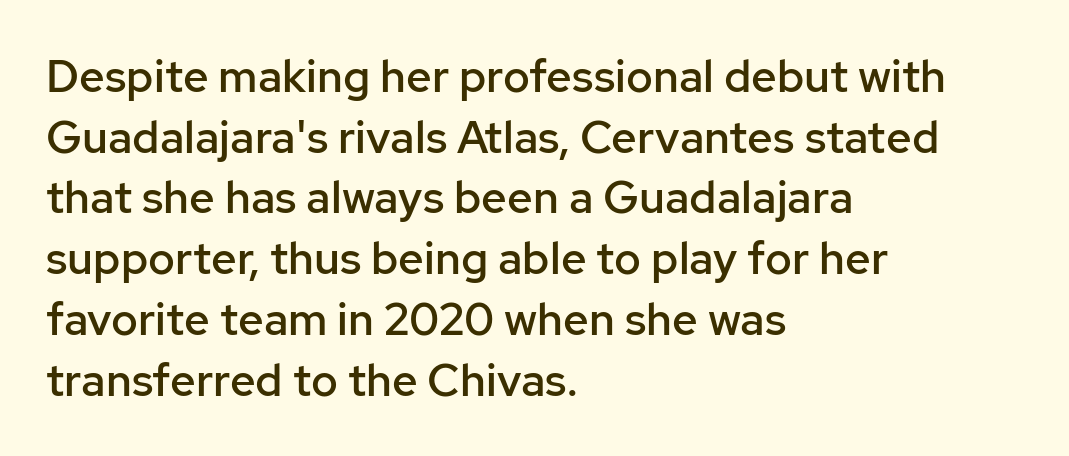
A somewhat darkened texture: the type is semibold rather than bold. Vertically, the passage feels balanced, rows spaced as you'd expect. The rendering anchors every line to the left-hand side. Is the letter spacing exaggerated? No — it looks like the ordinary default. These lines were composed using upright roman letters. The rendering uses natural spacing where letterforms have individual widths.
